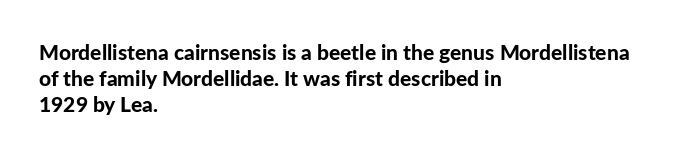
{"italic": "no", "bold": "yes", "underline": "no", "align": "left", "line_spacing": "normal", "line_spacing_ratio": 1.25, "letter_spacing": "normal", "letter_spacing_em": 0.0, "glyph_px": 21}
